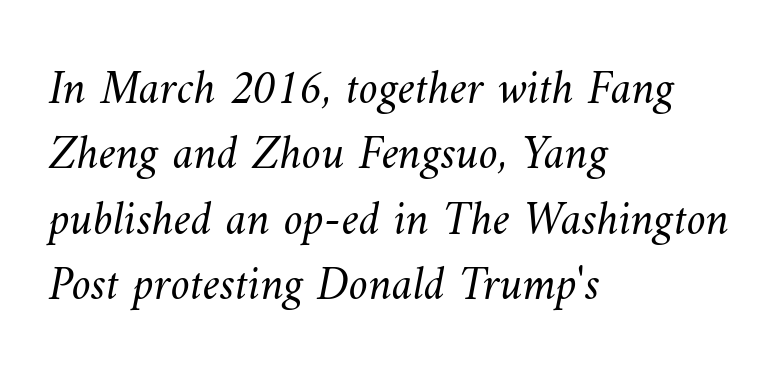
The image shows 48 px light type; set left-aligned, normal line spacing (1.36x), normal letter spacing, not underlined; medium stroke contrast and a small x-height.
